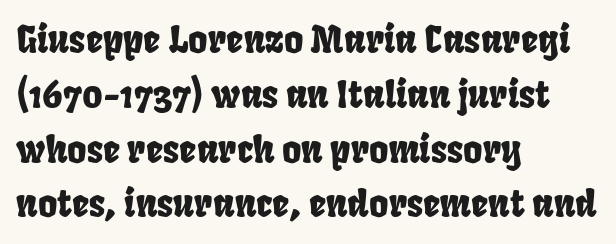
The image shows 37 px condensed sans-serif type; set left-aligned, normal line spacing (1.48x), normal letter spacing, not underlined; low stroke contrast and a large x-height.
